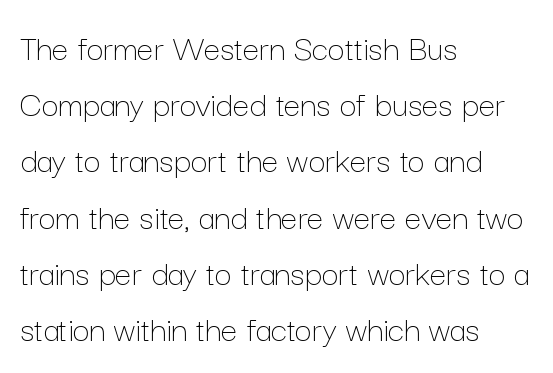
{"italic": "no", "bold": "no", "weight": "thin", "width": "normal", "stroke_contrast": "low", "x_height": "medium", "monospaced": "no", "underline": "no", "align": "left", "line_spacing": "normal", "line_spacing_ratio": 1.52, "letter_spacing": "normal", "letter_spacing_em": 0.0, "glyph_px": 37}
